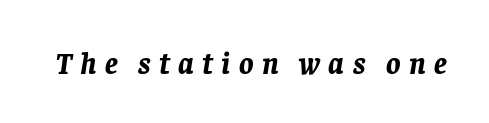
{"italic": "yes", "lean": "right", "slant_degrees": 8, "bold": "yes", "weight": "bold", "width": "normal", "stroke_contrast": "low", "x_height": "large", "monospaced": "no", "underline": "no", "letter_spacing": "wide", "letter_spacing_em": 0.28, "glyph_px": 30}
